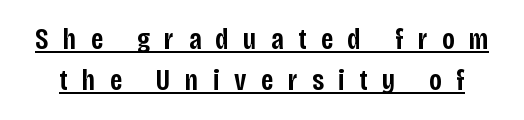
Notice how descenders clear the ascenders below comfortably — that's standard leading. You could not count columns in this text — the font is proportionally spaced. Weight check: semibold — heavier than regular, not quite bold. In designer terms, the underline attribute is active on this setting.
